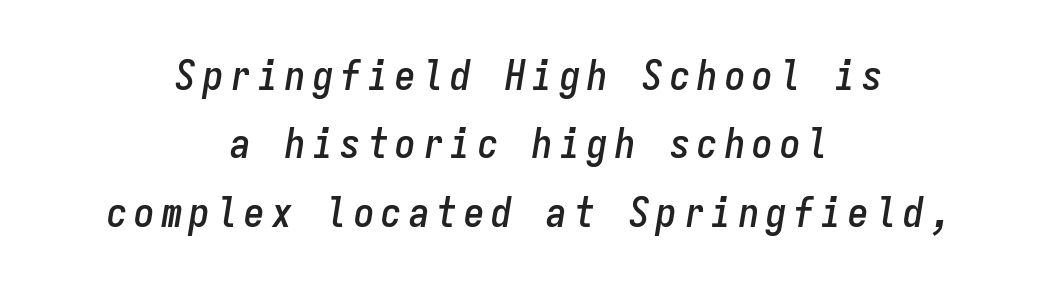
Q: Is the text italic (slanted)? A: Yes, it leans right by about 9 degrees.
Q: Is the text underlined? A: No.
Q: How is the paragraph aligned? A: Centered.
Q: Is the spacing between lines tight, normal or loose? A: Normal.
Q: Width (condensed, normal, or wide)? A: Condensed.
Q: Stroke contrast? A: Low.
Q: x-height? A: Medium.
Q: Monospaced? A: Yes.
